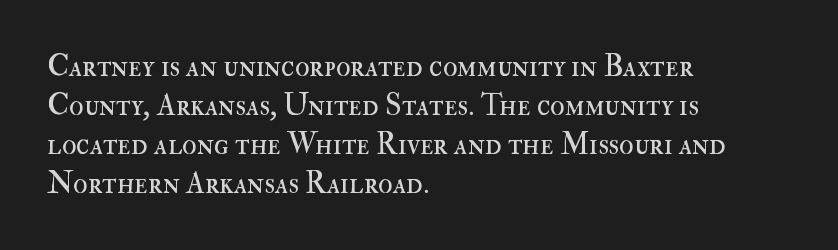
Observe the ordinary spacing: letters are neighbours, not strangers. The words here are not underlined. Whoever set this chose a conventional vertical rhythm. Which margin do the lines hug? The left one — the right edge is uneven. Spacing verdict: proportional, widths tailored to each character.
